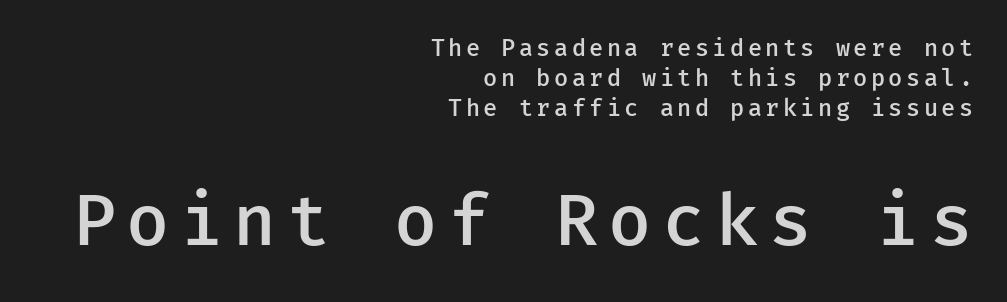
{"serif": "no", "italic": "no", "bold": "semi", "weight": "semibold", "width": "normal", "stroke_contrast": "low", "x_height": "medium", "monospaced": "yes", "underline": "no", "align": "right", "line_spacing": "normal", "line_spacing_ratio": 1.31, "larger_block": "second", "size_ratio": 3.04, "glyph_px": 70}
